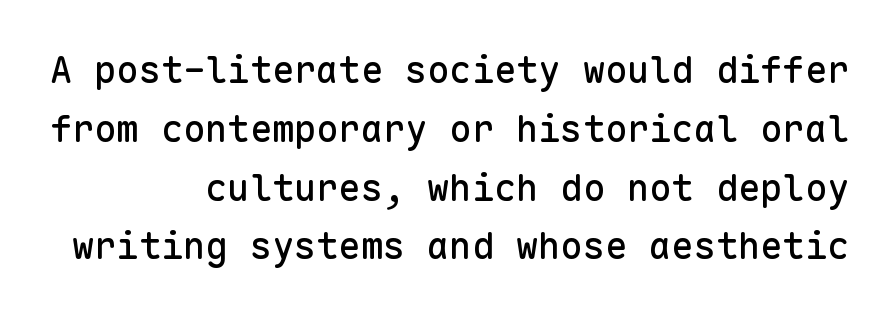
{"serif": "no", "italic": "no", "width": "normal", "stroke_contrast": "low", "x_height": "medium", "monospaced": "yes", "underline": "no", "align": "right", "line_spacing": "normal", "line_spacing_ratio": 1.59, "letter_spacing": "normal", "letter_spacing_em": 0.0, "glyph_px": 37}
